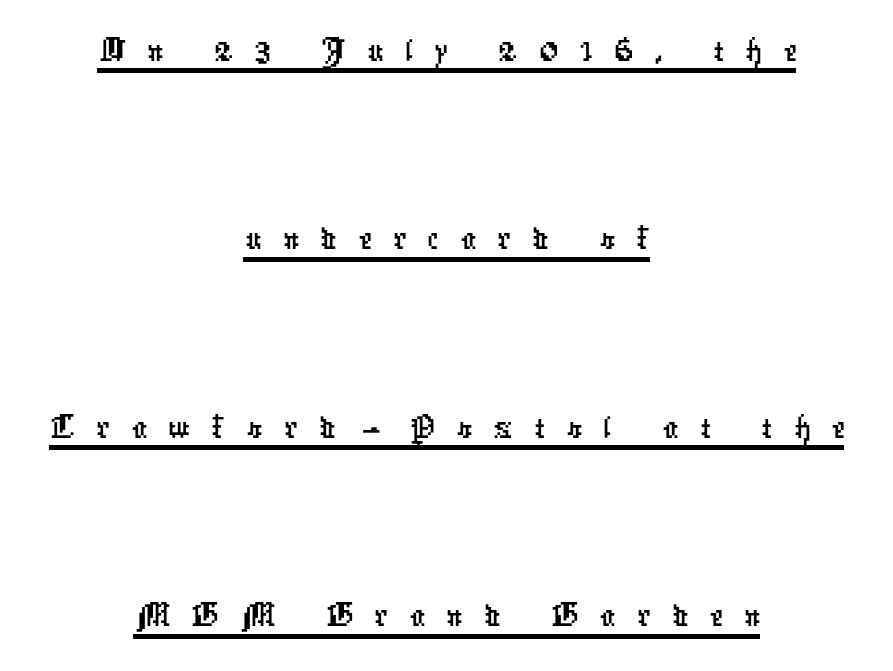
The face used here appears with an underline applied. The letterforms stand isolated, each surrounded by extra space. Vertically, the passage feels expansive, rows floating well apart. Do the characters align in a grid? No, the font is proportional. Every row of glyphs is offset so its center matches the block's center.
